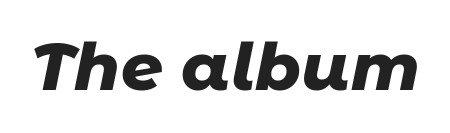
The face used here has the dense, thick strokes of a bold. The rendering keeps characters at their native spacing. The face used here has a pronounced slope to its letters. Glance below the letters and you will spot only blank space.
